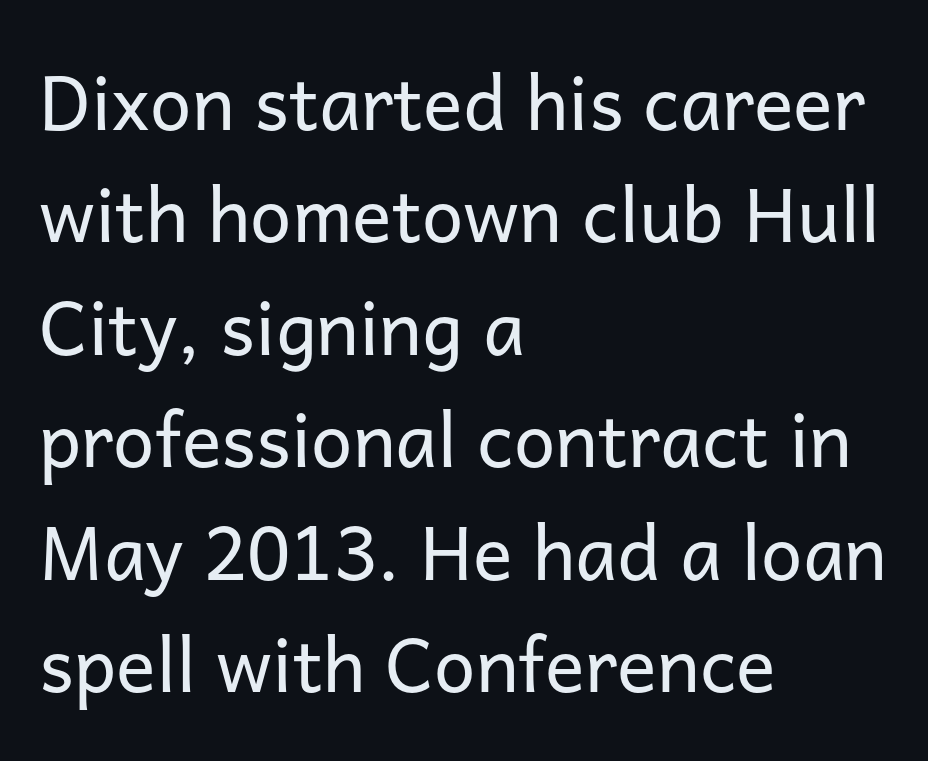
{"serif": "no", "italic": "no", "bold": "no", "weight": "regular", "width": "normal", "stroke_contrast": "low", "x_height": "medium", "monospaced": "no", "underline": "no", "align": "left", "line_spacing": "normal", "line_spacing_ratio": 1.52, "letter_spacing": "normal", "letter_spacing_em": 0.0, "glyph_px": 74}
